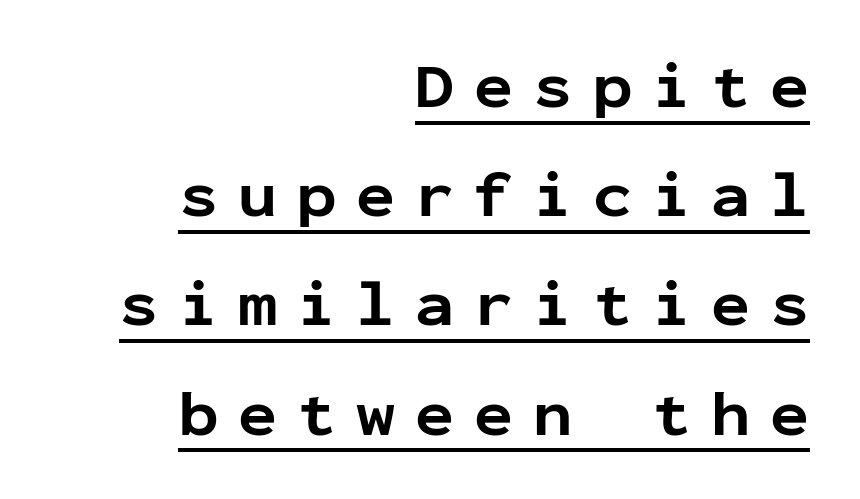
The image shows 65 px bold sans-serif type, upright, monospaced; set right-aligned, normal line spacing (1.68x), unusually wide letter spacing (+0.31 em), underlined; low stroke contrast and a medium x-height.
